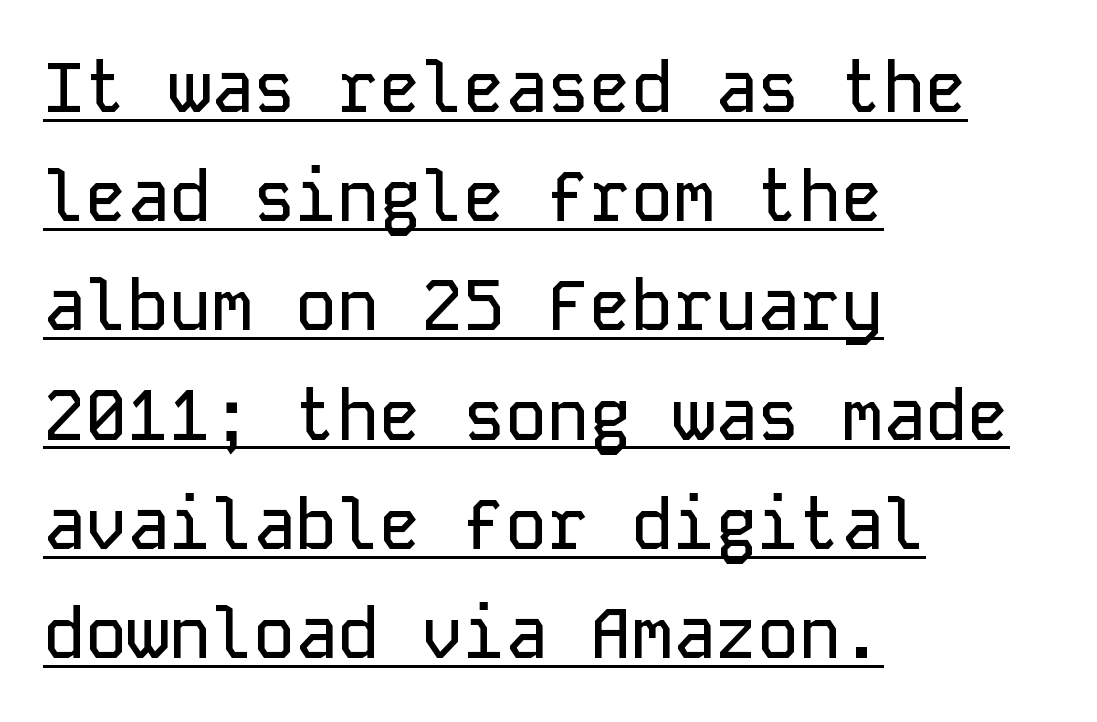
The image shows 70 px sans-serif type, upright, monospaced; set left-aligned, normal line spacing (1.56x), normal letter spacing, underlined; low stroke contrast and a medium x-height.
